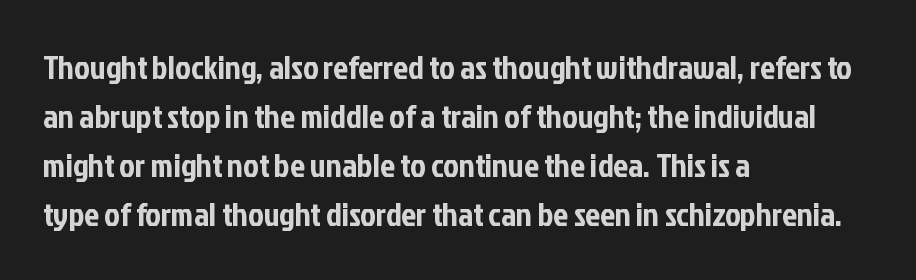
Q: Is the text italic (slanted)? A: No, it is upright.
Q: Is the typeface a serif or a sans-serif typeface? A: Sans-serif.
Q: Is the text underlined? A: No.
Q: How is the paragraph aligned? A: Left-aligned.
Q: Is the spacing between letters normal or unusually wide? A: Normal.
Q: Is the spacing between lines tight, normal or loose? A: Normal.
Q: Width (condensed, normal, or wide)? A: Condensed.
Q: Stroke contrast? A: Low.
Q: x-height? A: Medium.
Q: Monospaced? A: No.
